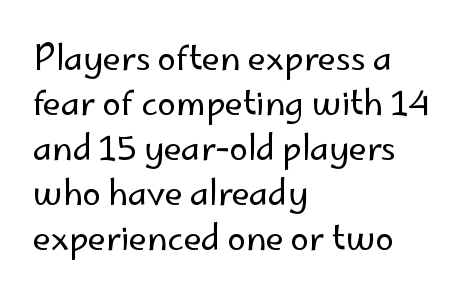
{"serif": "no", "italic": "no", "bold": "no", "weight": "regular", "width": "normal", "stroke_contrast": "low", "x_height": "small", "monospaced": "no", "underline": "no", "align": "left", "line_spacing": "normal", "line_spacing_ratio": 1.36, "letter_spacing": "normal", "letter_spacing_em": 0.0, "glyph_px": 33}
